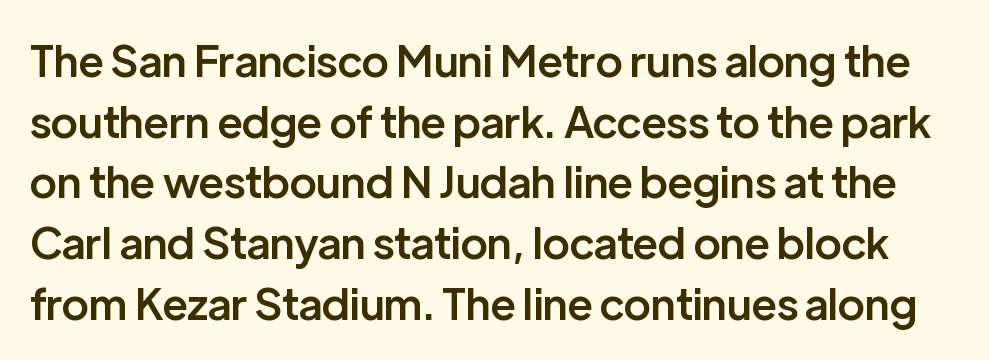
The image shows 43 px semibold sans-serif type, upright; set normal line spacing (1.41x), normal letter spacing, not underlined; low stroke contrast and a medium x-height.
